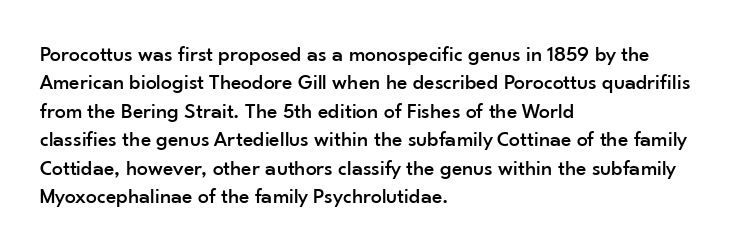
Q: Is the text italic (slanted)? A: No, it is upright.
Q: Is the text underlined? A: No.
Q: How is the paragraph aligned? A: Left-aligned.
Q: Is the spacing between letters normal or unusually wide? A: Normal.
Q: Is the spacing between lines tight, normal or loose? A: Normal.
